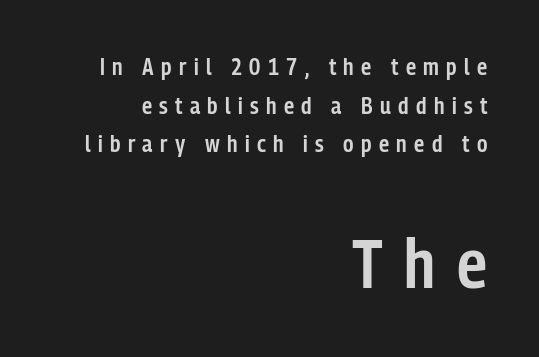
The image shows 68 px semibold, condensed sans-serif type, upright; set right-aligned, normal line spacing (1.68x), unusually wide letter spacing (+0.32 em), not underlined; the second (bottom) block is 2.96x larger; low stroke contrast and a medium x-height.
